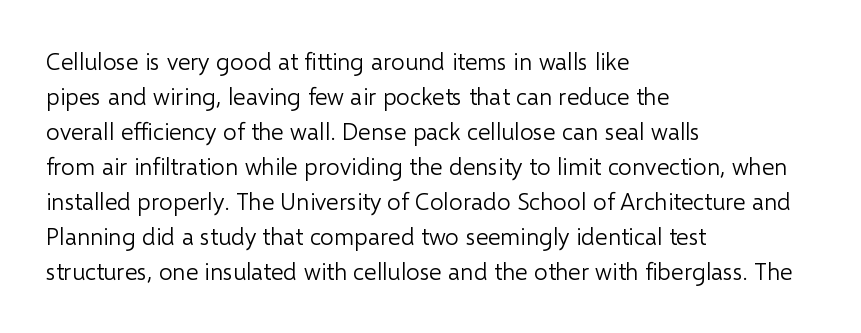
Q: Is the text bold? A: No.
Q: Is the text italic (slanted)? A: No, it is upright.
Q: Is the text underlined? A: No.
Q: How is the paragraph aligned? A: Left-aligned.
Q: Is the spacing between letters normal or unusually wide? A: Normal.
Q: Is the spacing between lines tight, normal or loose? A: Normal.
